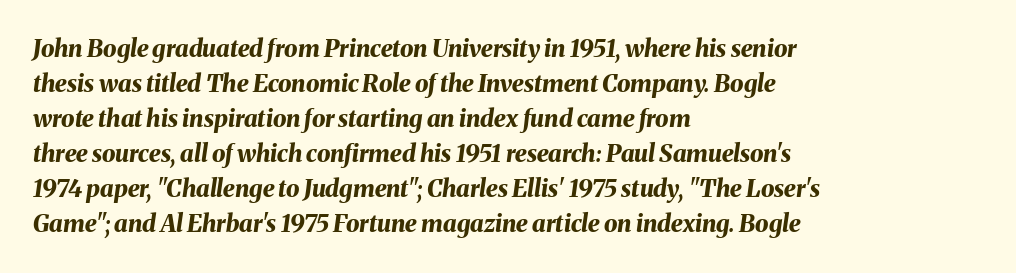
Chunky letters — that's bold for sure. The text block is weighted toward the left margin, trailing off unevenly rightward. Yep, that's italic — everything's leaning. Underline: absent.
